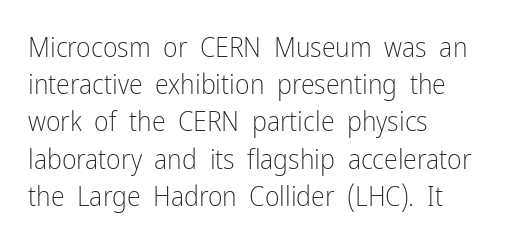
Q: Is the text bold? A: No.
Q: Is the text italic (slanted)? A: No, it is upright.
Q: Is the typeface a serif or a sans-serif typeface? A: Sans-serif.
Q: Is the text underlined? A: No.
Q: How is the paragraph aligned? A: Left-aligned.
Q: Is the spacing between letters normal or unusually wide? A: Normal.
Q: Is the spacing between lines tight, normal or loose? A: Normal.
Q: Width (condensed, normal, or wide)? A: Condensed.
Q: Stroke contrast? A: Low.
Q: x-height? A: Medium.
Q: Monospaced? A: No.
